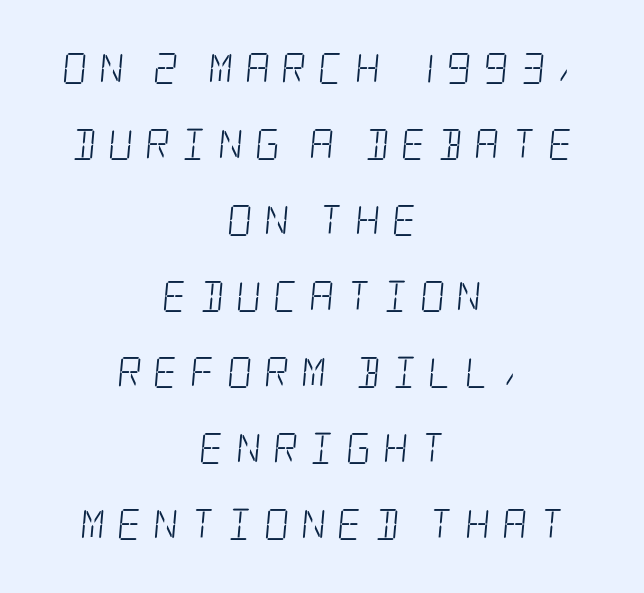
The image shows 31 px light, condensed serif type; set centered, loose line spacing (2.45x), unusually wide letter spacing (+0.37 em), not underlined; low stroke contrast and a large x-height.
